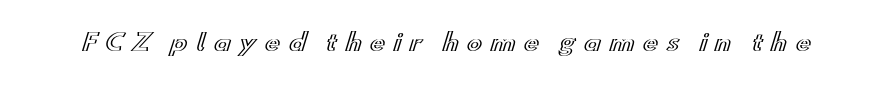
The image shows 23 px text type; set unusually wide letter spacing (+0.36 em), not underlined.
